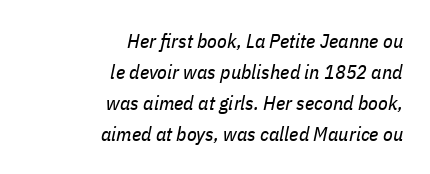
Q: Is the text bold? A: No.
Q: Is the text italic (slanted)? A: Yes, it leans right by about 11 degrees.
Q: Is the text underlined? A: No.
Q: How is the paragraph aligned? A: Right-aligned.
Q: Is the spacing between letters normal or unusually wide? A: Normal.
Q: Is the spacing between lines tight, normal or loose? A: Normal.
